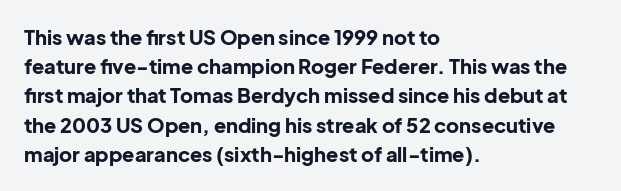
Q: Is the text bold? A: Yes.
Q: Is the text italic (slanted)? A: No, it is upright.
Q: Is the text underlined? A: No.
Q: How is the paragraph aligned? A: Left-aligned.
Q: Is the spacing between letters normal or unusually wide? A: Normal.
Q: Is the spacing between lines tight, normal or loose? A: Normal.
